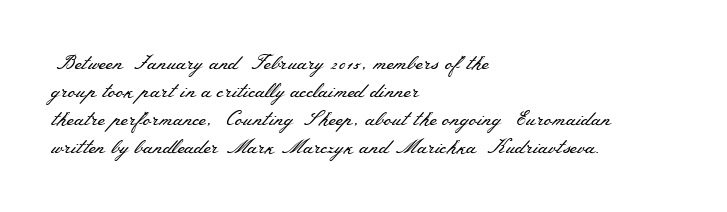
Q: Is the text bold? A: No.
Q: Is the text italic (slanted)? A: Yes.
Q: Is the text underlined? A: No.
Q: How is the paragraph aligned? A: Left-aligned.
Q: Is the spacing between letters normal or unusually wide? A: Normal.
Q: Is the spacing between lines tight, normal or loose? A: Normal.
